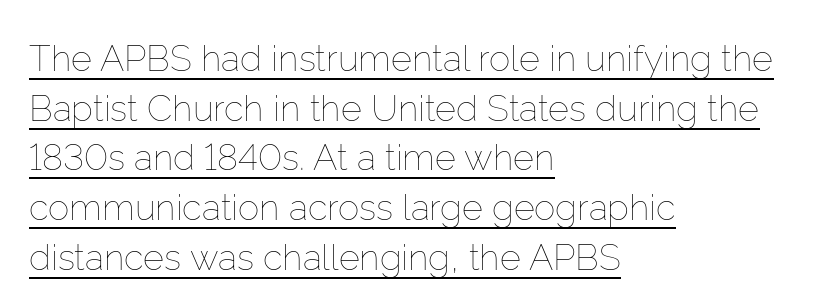
Q: Is the text bold? A: No.
Q: Is the text italic (slanted)? A: No, it is upright.
Q: Is the text underlined? A: Yes.
Q: How is the paragraph aligned? A: Left-aligned.
Q: Is the spacing between letters normal or unusually wide? A: Normal.
Q: Is the spacing between lines tight, normal or loose? A: Normal.
Q: Width (condensed, normal, or wide)? A: Normal.
Q: Stroke contrast? A: Low.
Q: x-height? A: Medium.
Q: Monospaced? A: No.
